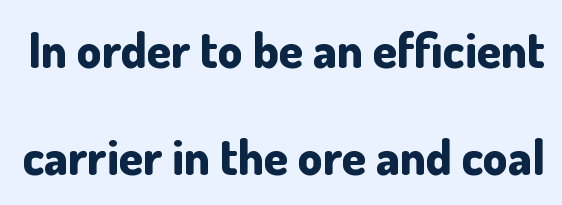
These lines are rendered in a variable-pitch font. The lettering stays uniformly vertical, giving the passage a roman look. In terms of weight, the rendering is a true, heavy bold. The block of text is sparse from top to bottom, with ample space between rows. A clean baseline with only descenders dipping below it.
